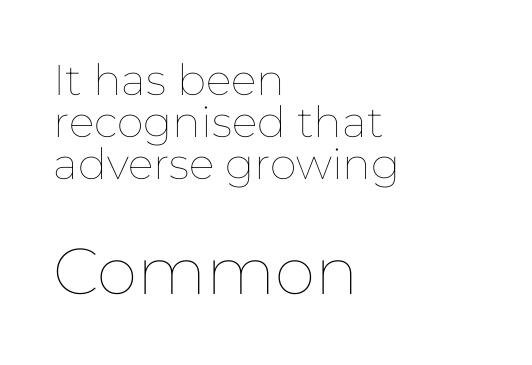
Q: Is the text bold? A: No.
Q: Is the text italic (slanted)? A: No, it is upright.
Q: Is the text underlined? A: No.
Q: How is the paragraph aligned? A: Left-aligned.
Q: Is the spacing between letters normal or unusually wide? A: Normal.
Q: Is the spacing between lines tight, normal or loose? A: Tight.
Q: Which block of text is set in a larger size, the first (top) or the second (bottom)? A: The second (bottom) one.
Q: Width (condensed, normal, or wide)? A: Normal.
Q: Stroke contrast? A: Low.
Q: x-height? A: Medium.
Q: Monospaced? A: No.
